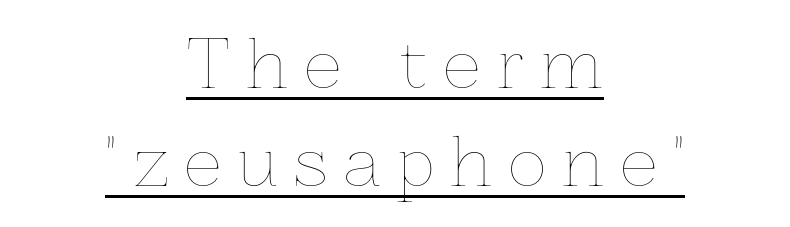
Q: Is the text bold? A: No.
Q: Is the text italic (slanted)? A: No, it is upright.
Q: Is the text underlined? A: Yes.
Q: How is the paragraph aligned? A: Centered.
Q: Is the spacing between letters normal or unusually wide? A: Unusually wide.
Q: Is the spacing between lines tight, normal or loose? A: Normal.
Q: Width (condensed, normal, or wide)? A: Normal.
Q: Stroke contrast? A: Low.
Q: x-height? A: Medium.
Q: Monospaced? A: No.
